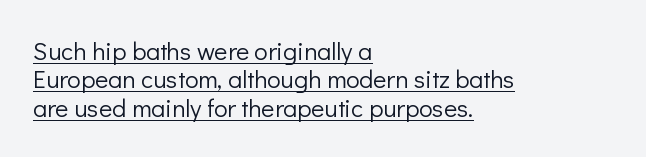
Q: Is the text bold? A: No.
Q: Is the text italic (slanted)? A: No, it is upright.
Q: Is the text underlined? A: Yes.
Q: How is the paragraph aligned? A: Left-aligned.
Q: Is the spacing between letters normal or unusually wide? A: Normal.
Q: Is the spacing between lines tight, normal or loose? A: Tight.
